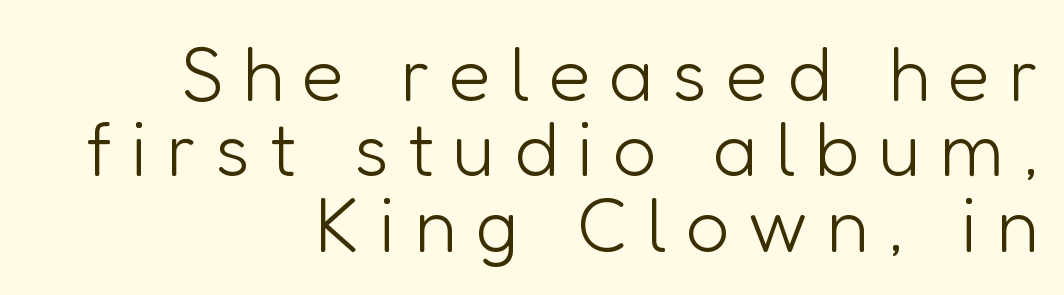
The image shows 77 px light sans-serif type, upright; set right-aligned, tight line spacing (0.98x), unusually wide letter spacing (+0.24 em), not underlined; low stroke contrast and a medium x-height.
